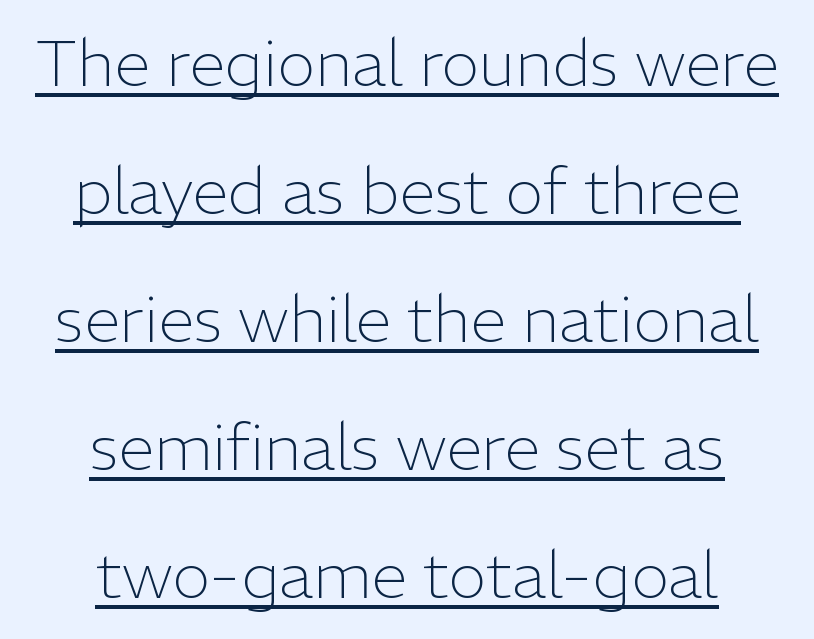
The passage shown has conventional tracking throughout. Check where the strokes stop: nothing finishes them off — pure sans. A typographer would call this underscored text. Posture: straight, roman, zero tilt. Each line is balanced around a shared central axis.
